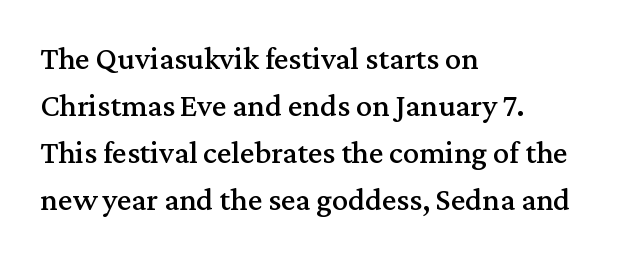
{"serif": "yes", "italic": "no", "width": "normal", "stroke_contrast": "medium", "x_height": "medium", "monospaced": "no", "underline": "no", "align": "left", "line_spacing": "normal", "line_spacing_ratio": 1.47, "letter_spacing": "normal", "letter_spacing_em": 0.0, "glyph_px": 32}
